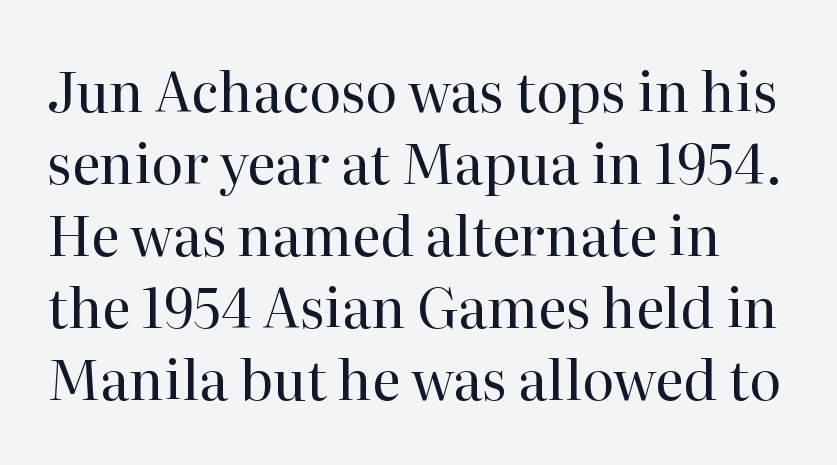
Nobody drew a line under any word here. How are the letters spaced? Ordinarily, with no added tracking. Is this a fixed-width face? No — the glyphs have proportional, varying widths. The text was rendered using a seriffed face with decorative stroke endings. These lines were composed using upright roman letters.
